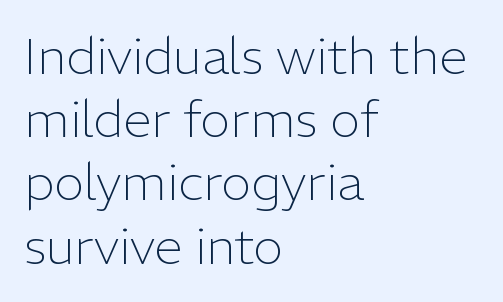
{"serif": "no", "italic": "no", "bold": "no", "weight": "light", "width": "normal", "stroke_contrast": "low", "x_height": "medium", "monospaced": "no", "underline": "no", "align": "left", "line_spacing_ratio": 1.24, "letter_spacing": "normal", "letter_spacing_em": 0.0, "glyph_px": 51}
